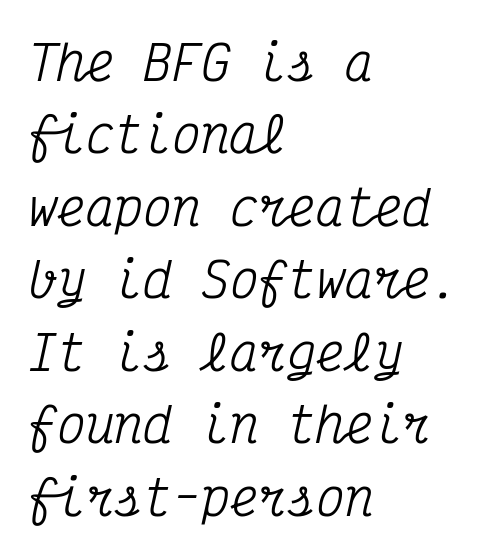
{"serif": "yes", "italic": "yes", "lean": "right", "slant_degrees": 12, "width": "condensed", "stroke_contrast": "medium", "x_height": "medium", "monospaced": "yes", "underline": "no", "align": "left", "line_spacing": "normal", "line_spacing_ratio": 1.51, "letter_spacing": "normal", "letter_spacing_em": 0.0, "glyph_px": 48}
